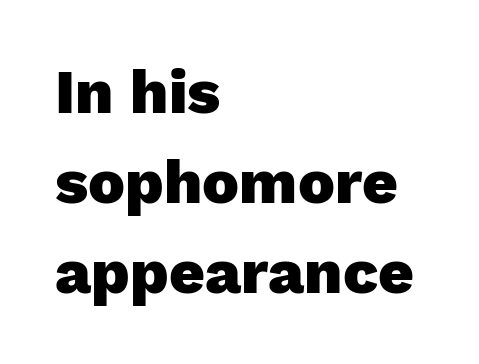
The designer left line spacing at the default. The lines in this sample share a left origin and differ only in where they stop. Does the weight exceed regular? Yes, all the way to bold. A typesetter would label this face a sans.
